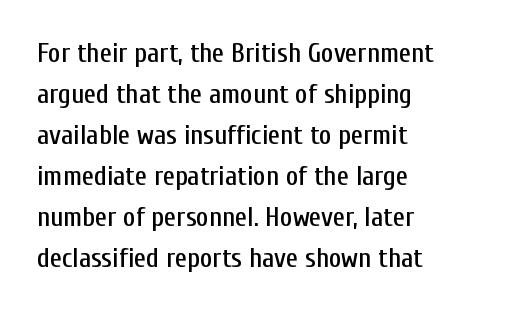
Q: Is the text italic (slanted)? A: No, it is upright.
Q: Is the text underlined? A: No.
Q: How is the paragraph aligned? A: Left-aligned.
Q: Is the spacing between letters normal or unusually wide? A: Normal.
Q: Is the spacing between lines tight, normal or loose? A: Normal.
